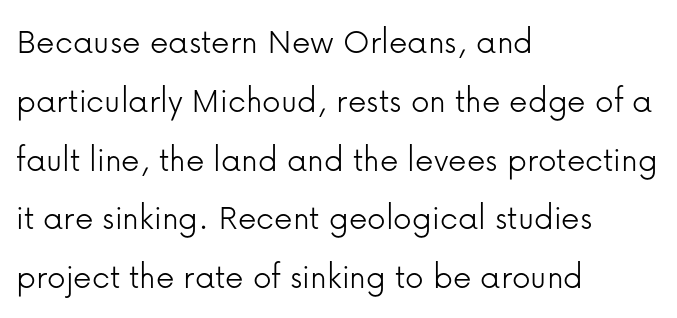
The image shows 37 px light sans-serif type, upright; set left-aligned, normal line spacing (1.59x), normal letter spacing, not underlined; low stroke contrast and a medium x-height.
